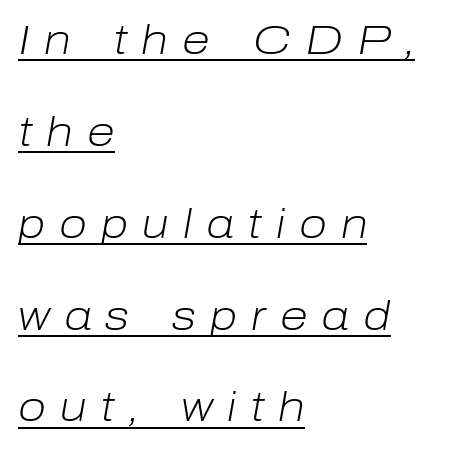
Q: Is the text bold? A: No.
Q: Is the text italic (slanted)? A: Yes, it leans right by about 10 degrees.
Q: Is the text underlined? A: Yes.
Q: How is the paragraph aligned? A: Left-aligned.
Q: Is the spacing between letters normal or unusually wide? A: Unusually wide.
Q: Is the spacing between lines tight, normal or loose? A: Loose.
Q: Width (condensed, normal, or wide)? A: Normal.
Q: Stroke contrast? A: Low.
Q: x-height? A: Medium.
Q: Monospaced? A: No.
